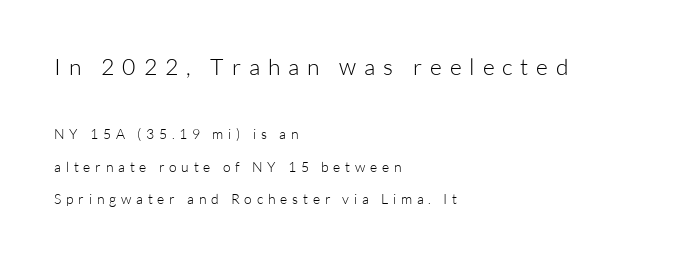
{"italic": "no", "bold": "no", "underline": "no", "align": "left", "line_spacing": "loose", "line_spacing_ratio": 2.33, "letter_spacing": "wide", "letter_spacing_em": 0.34, "larger_block": "first", "size_ratio": 1.64, "glyph_px": 23}
